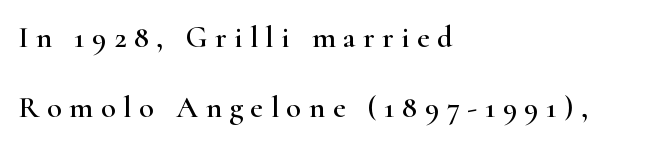
{"serif": "yes", "italic": "no", "width": "wide", "stroke_contrast": "high", "x_height": "small", "monospaced": "no", "underline": "no", "align": "left", "line_spacing": "loose", "line_spacing_ratio": 2.25, "letter_spacing": "wide", "letter_spacing_em": 0.24, "glyph_px": 31}
